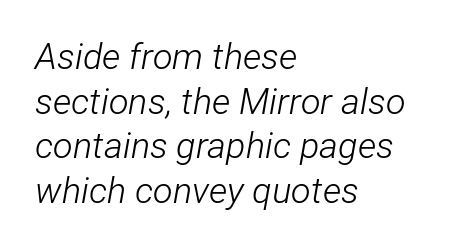
Q: Is the text bold? A: No.
Q: Is the text italic (slanted)? A: Yes, it leans right by about 12 degrees.
Q: Is the text underlined? A: No.
Q: How is the paragraph aligned? A: Left-aligned.
Q: Is the spacing between letters normal or unusually wide? A: Normal.
Q: Width (condensed, normal, or wide)? A: Condensed.
Q: Stroke contrast? A: Low.
Q: x-height? A: Medium.
Q: Monospaced? A: No.
